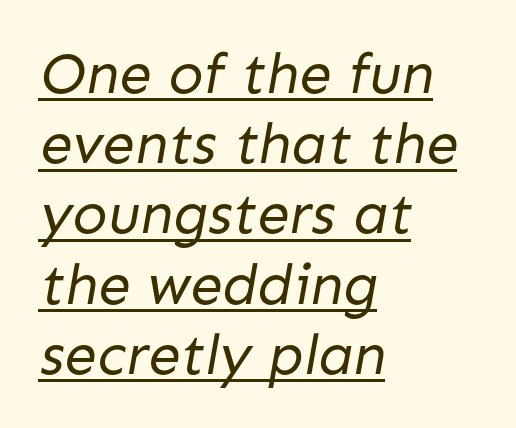
The image shows 58 px regular-weight sans-serif type; set left-aligned, line spacing 1.21x, normal letter spacing, underlined; low stroke contrast and a medium x-height.
